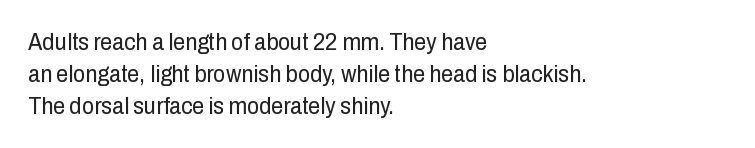
Q: Is the text bold? A: No.
Q: Is the text italic (slanted)? A: No, it is upright.
Q: Is the text underlined? A: No.
Q: How is the paragraph aligned? A: Left-aligned.
Q: Is the spacing between letters normal or unusually wide? A: Normal.
Q: Is the spacing between lines tight, normal or loose? A: Normal.
